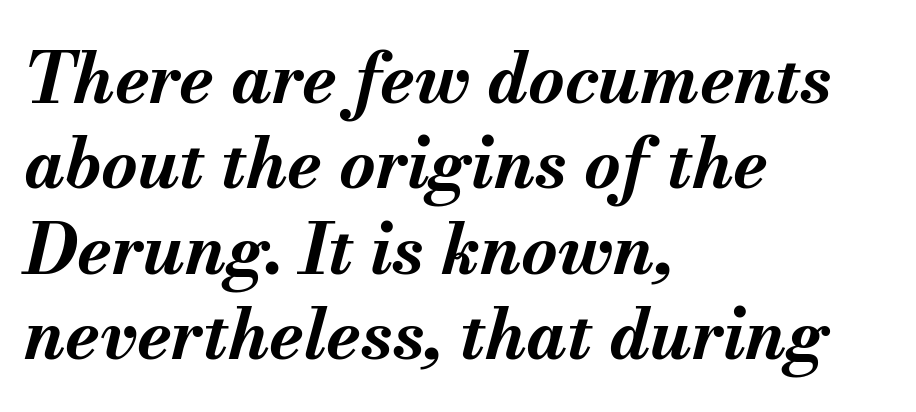
Q: Is the text bold? A: Yes.
Q: Is the text italic (slanted)? A: Yes, it leans right by about 13 degrees.
Q: Is the text underlined? A: No.
Q: How is the paragraph aligned? A: Left-aligned.
Q: Is the spacing between letters normal or unusually wide? A: Normal.
Q: Width (condensed, normal, or wide)? A: Normal.
Q: Stroke contrast? A: Medium.
Q: x-height? A: Small.
Q: Monospaced? A: No.
